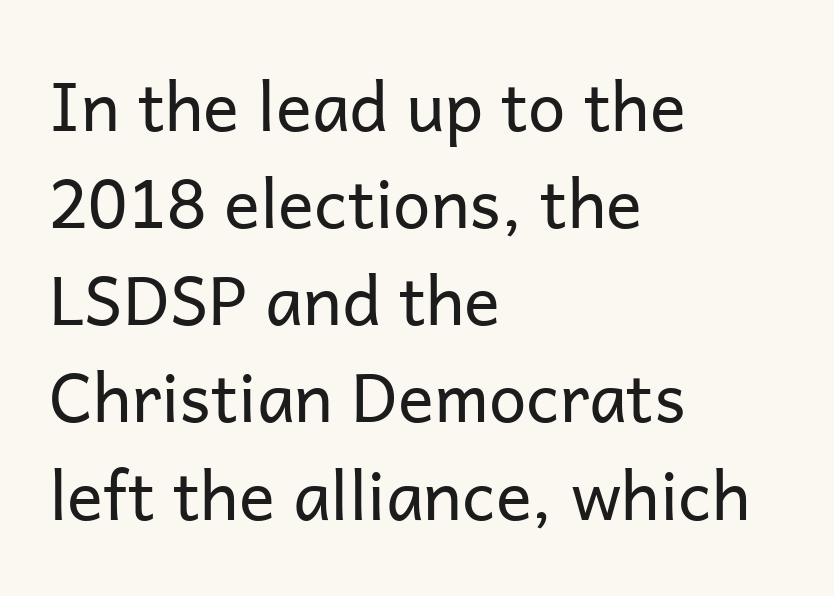
Q: Is the text bold? A: No.
Q: Is the text italic (slanted)? A: No, it is upright.
Q: Is the typeface a serif or a sans-serif typeface? A: Sans-serif.
Q: Is the text underlined? A: No.
Q: How is the paragraph aligned? A: Left-aligned.
Q: Is the spacing between letters normal or unusually wide? A: Normal.
Q: Is the spacing between lines tight, normal or loose? A: Normal.
Q: Width (condensed, normal, or wide)? A: Normal.
Q: Stroke contrast? A: Low.
Q: x-height? A: Medium.
Q: Monospaced? A: No.
